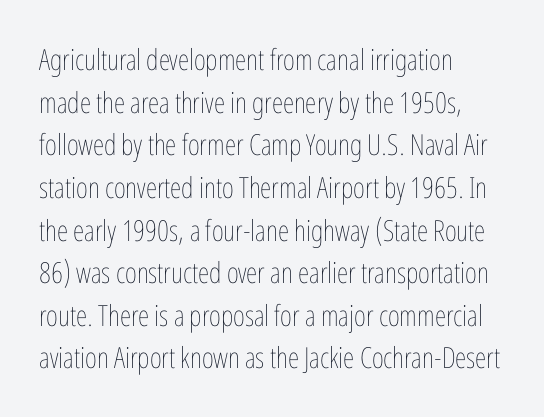
Q: Is the text bold? A: No.
Q: Is the text italic (slanted)? A: No, it is upright.
Q: Is the text underlined? A: No.
Q: How is the paragraph aligned? A: Left-aligned.
Q: Is the spacing between letters normal or unusually wide? A: Normal.
Q: Is the spacing between lines tight, normal or loose? A: Normal.
Q: Width (condensed, normal, or wide)? A: Condensed.
Q: Stroke contrast? A: Low.
Q: x-height? A: Medium.
Q: Monospaced? A: No.
